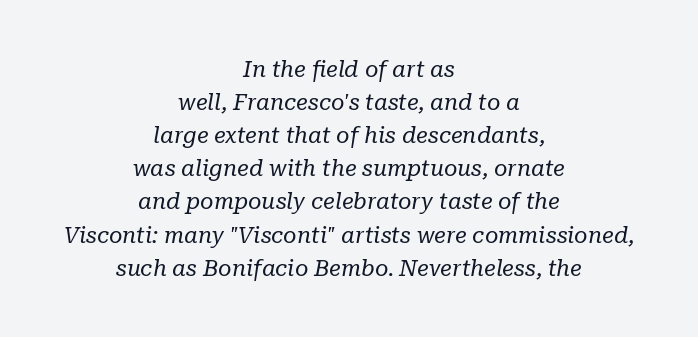
The image shows 23 px text type, italic (leaning right); set centered, normal line spacing (1.44x), normal letter spacing, not underlined.
